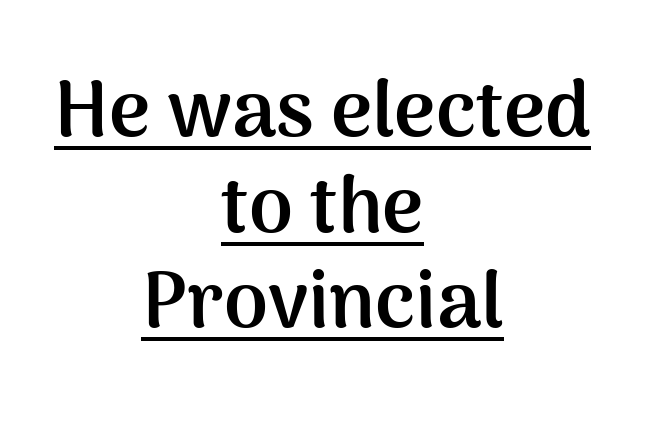
The image shows 79 px semibold sans-serif type, upright; set centered, line spacing 1.21x, normal letter spacing, underlined; medium stroke contrast and a medium x-height.
